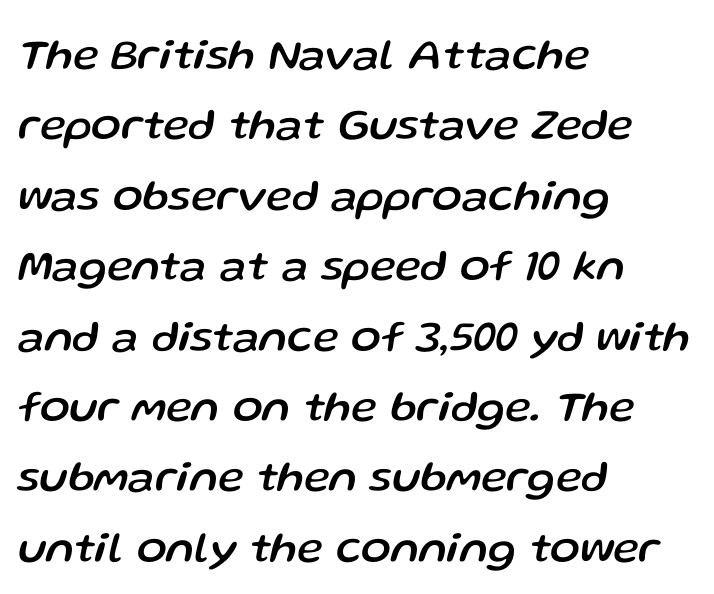
{"italic": "yes", "lean": "right", "slant_degrees": 13, "width": "normal", "stroke_contrast": "low", "x_height": "medium", "monospaced": "no", "underline": "no", "align": "left", "line_spacing": "normal", "line_spacing_ratio": 1.6, "letter_spacing": "normal", "letter_spacing_em": 0.0, "glyph_px": 44}
